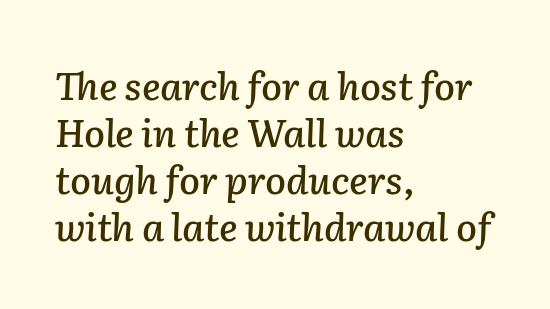
{"italic": "yes", "lean": "right", "slant_degrees": 2, "width": "normal", "stroke_contrast": "low", "x_height": "medium", "monospaced": "no", "underline": "no", "align": "left", "line_spacing_ratio": 1.24, "letter_spacing": "normal", "letter_spacing_em": 0.0, "glyph_px": 38}
